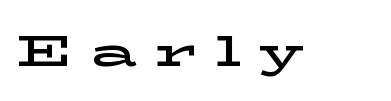
{"serif": "yes", "italic": "no", "width": "wide", "stroke_contrast": "low", "x_height": "medium", "monospaced": "no", "underline": "no", "letter_spacing": "wide", "letter_spacing_em": 0.41, "glyph_px": 44}
